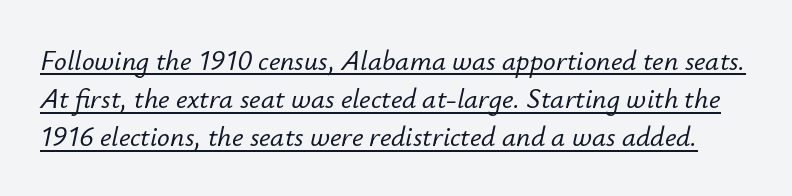
Q: Is the text italic (slanted)? A: Yes, it leans right by about 12 degrees.
Q: Is the text underlined? A: Yes.
Q: Is the spacing between letters normal or unusually wide? A: Normal.
Q: Is the spacing between lines tight, normal or loose? A: Normal.
Q: Width (condensed, normal, or wide)? A: Normal.
Q: Stroke contrast? A: Low.
Q: x-height? A: Small.
Q: Monospaced? A: No.
